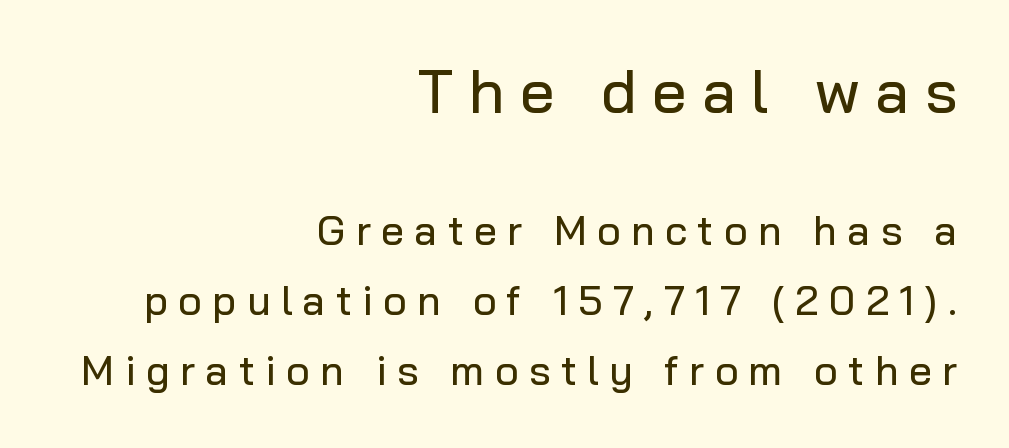
The image shows 61 px sans-serif type, upright; set right-aligned, normal line spacing (1.7x), unusually wide letter spacing (+0.25 em), not underlined; the first (top) block is 1.49x larger; low stroke contrast and a medium x-height.
